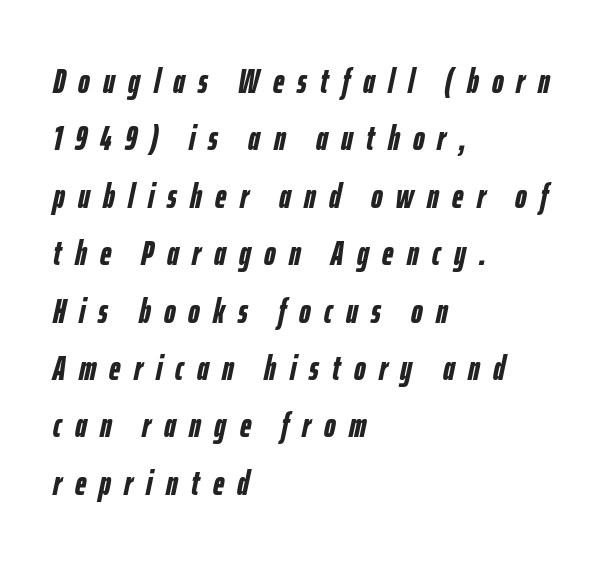
Varying glyph widths throughout — classic text-font behaviour. Leftover space on each line is placed entirely after the last word. Strokes here are thick enough to call this a true bold. Underlining? Definitely not there.
